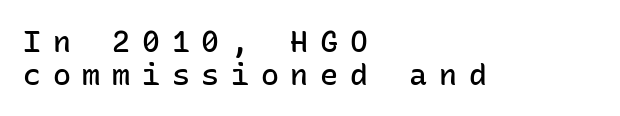
{"serif": "no", "italic": "no", "bold": "semi", "weight": "semibold", "width": "normal", "stroke_contrast": "low", "x_height": "medium", "monospaced": "yes", "underline": "no", "align": "left", "line_spacing": "tight", "line_spacing_ratio": 1.09, "letter_spacing": "wide", "letter_spacing_em": 0.39, "glyph_px": 30}
